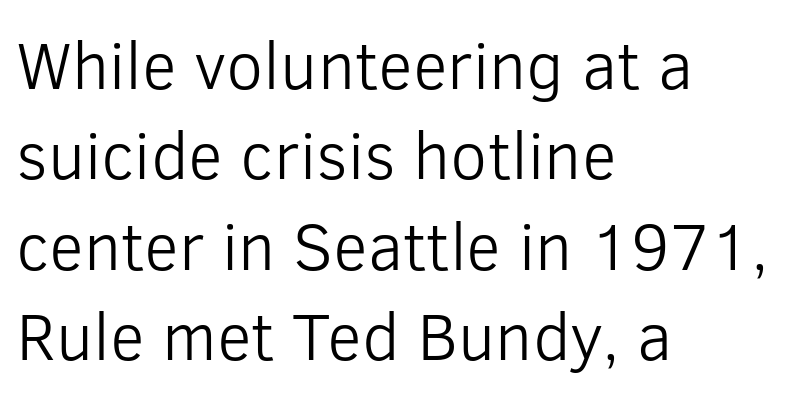
The image shows 67 px light sans-serif type, upright; set left-aligned, normal line spacing (1.35x), normal letter spacing, not underlined; low stroke contrast and a medium x-height.
